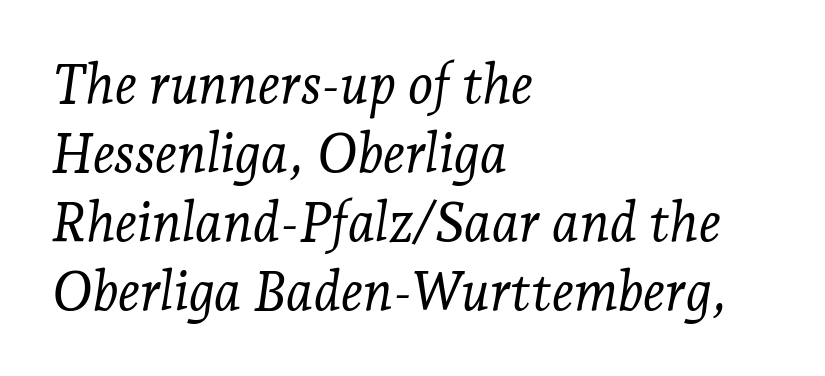
Q: Is the text bold? A: No.
Q: Is the text italic (slanted)? A: Yes, it leans right by about 7 degrees.
Q: Is the typeface a serif or a sans-serif typeface? A: Serif.
Q: Is the text underlined? A: No.
Q: How is the paragraph aligned? A: Left-aligned.
Q: Is the spacing between letters normal or unusually wide? A: Normal.
Q: Is the spacing between lines tight, normal or loose? A: Normal.
Q: Width (condensed, normal, or wide)? A: Normal.
Q: Stroke contrast? A: Low.
Q: x-height? A: Medium.
Q: Monospaced? A: No.
